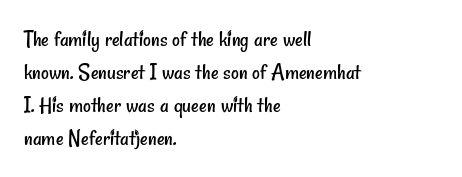
Type without underlining. Successive baselines arrive at the customary interval. The typesetting does not lean heavy: it is not bold. The text block is weighted toward the left margin, trailing off unevenly rightward. The horizontal fit of the characters is conventional and even.
